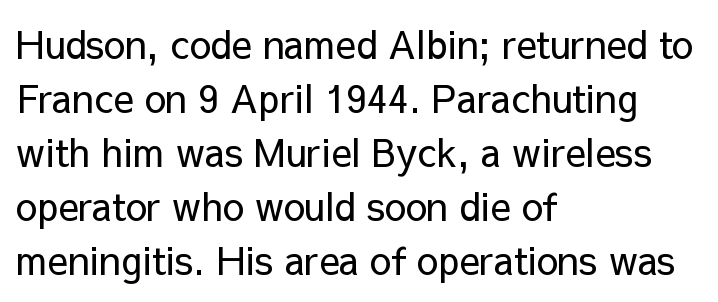
Q: Is the text bold? A: No.
Q: Is the text italic (slanted)? A: No, it is upright.
Q: Is the typeface a serif or a sans-serif typeface? A: Sans-serif.
Q: Is the text underlined? A: No.
Q: How is the paragraph aligned? A: Left-aligned.
Q: Is the spacing between letters normal or unusually wide? A: Normal.
Q: Is the spacing between lines tight, normal or loose? A: Normal.
Q: Width (condensed, normal, or wide)? A: Normal.
Q: Stroke contrast? A: Low.
Q: x-height? A: Medium.
Q: Monospaced? A: No.
